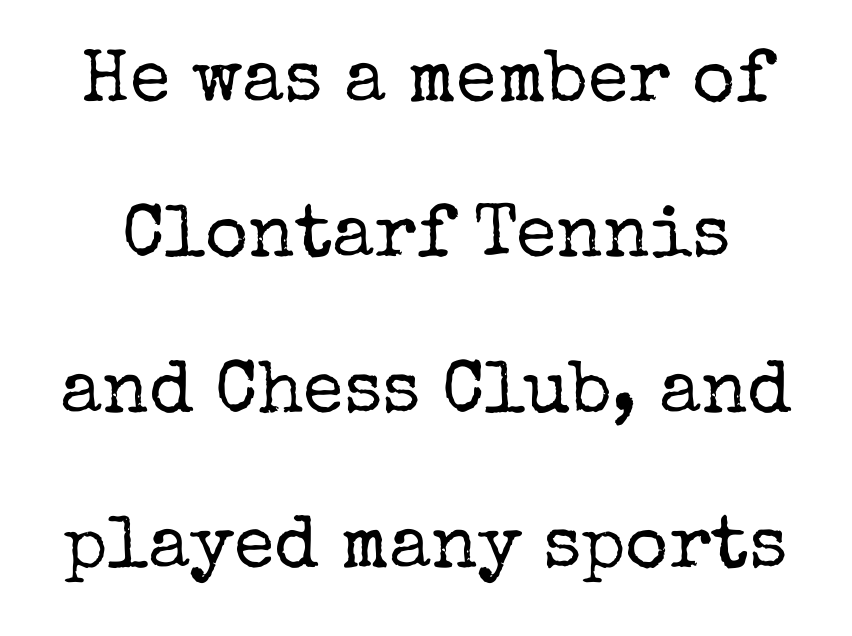
Q: Is the text bold? A: No.
Q: Is the text italic (slanted)? A: No, it is upright.
Q: Is the typeface a serif or a sans-serif typeface? A: Serif.
Q: Is the text underlined? A: No.
Q: Is the spacing between letters normal or unusually wide? A: Normal.
Q: Is the spacing between lines tight, normal or loose? A: Loose.
Q: Width (condensed, normal, or wide)? A: Normal.
Q: Stroke contrast? A: Low.
Q: x-height? A: Medium.
Q: Monospaced? A: No.
